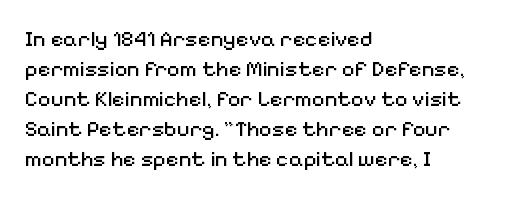
Q: Is the text bold? A: No.
Q: Is the text italic (slanted)? A: No, it is upright.
Q: Is the text underlined? A: No.
Q: How is the paragraph aligned? A: Left-aligned.
Q: Is the spacing between letters normal or unusually wide? A: Normal.
Q: Is the spacing between lines tight, normal or loose? A: Normal.
